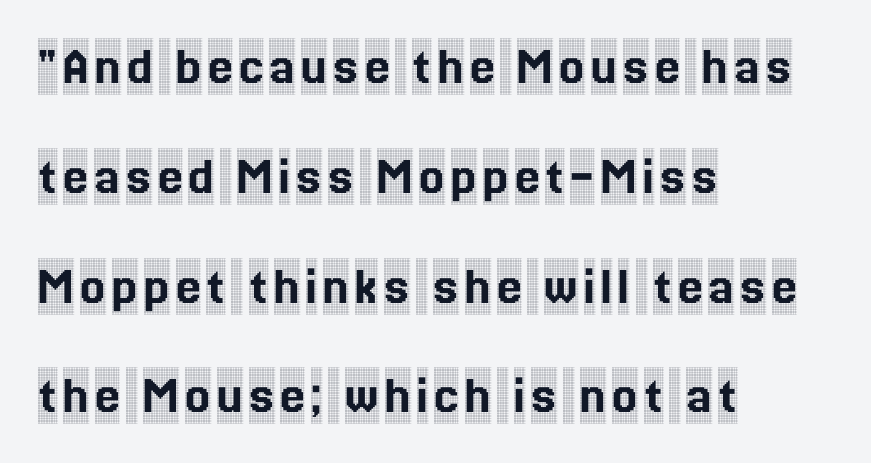
The image shows 56 px condensed serif type, upright; set left-aligned, loose line spacing (1.96x), not underlined; a large x-height.
